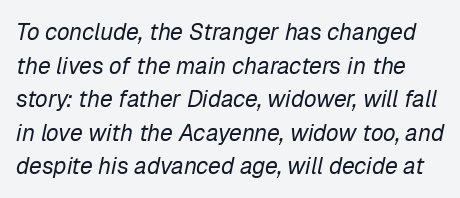
Interline gaps are of average width in this sample. In terms of posture, this sample is oblique. This is not heavy type; no bold has been used. Between one letter and the next there's only the usual sliver of space. Lines of text with bare space underneath.
